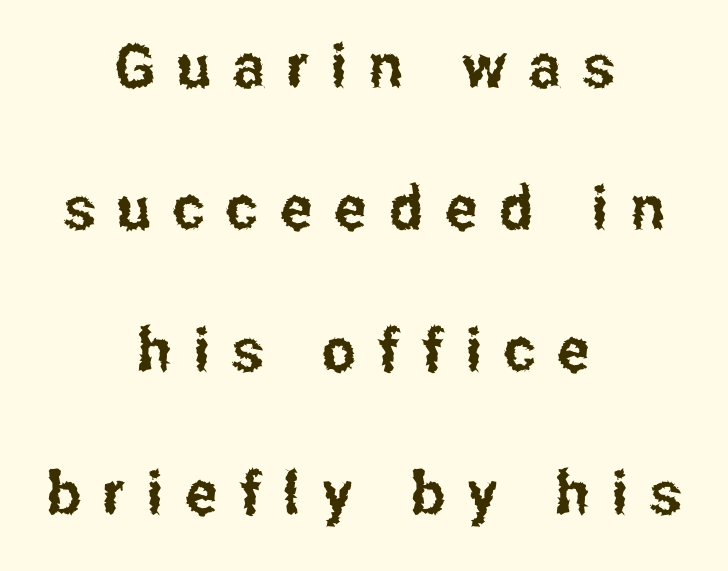
{"serif": "no", "italic": "no", "width": "condensed", "stroke_contrast": "low", "x_height": "medium", "monospaced": "no", "underline": "no", "align": "center", "line_spacing": "loose", "line_spacing_ratio": 2.37, "letter_spacing": "wide", "letter_spacing_em": 0.37, "glyph_px": 60}
